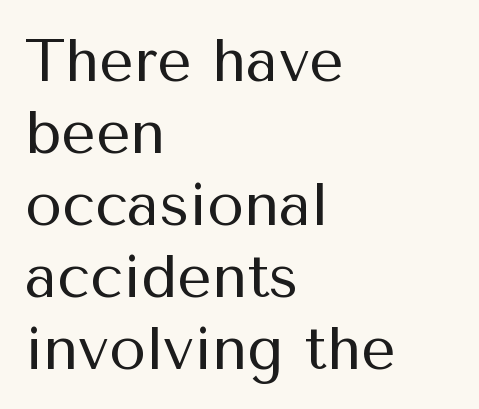
In terms of posture, this sample is upright. Horizontally, the lines are justified to the leading edge only. Think of a printed novel: that variable character pitch is what you see here. Descenders are the only things crossing below the line. The designer went with a sans here, leaving each stem footless. Inter-character spacing is left at the font's built-in metrics.
